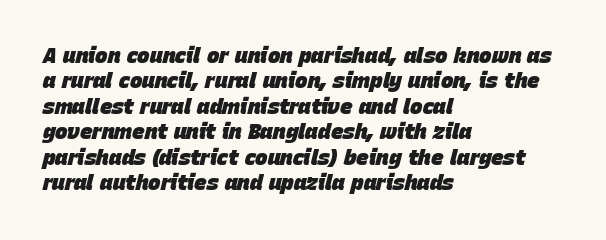
{"italic": "yes", "lean": "right", "slant_degrees": 15, "bold": "yes", "underline": "no", "align": "left", "line_spacing_ratio": 1.21, "letter_spacing": "normal", "letter_spacing_em": 0.0, "glyph_px": 21}
